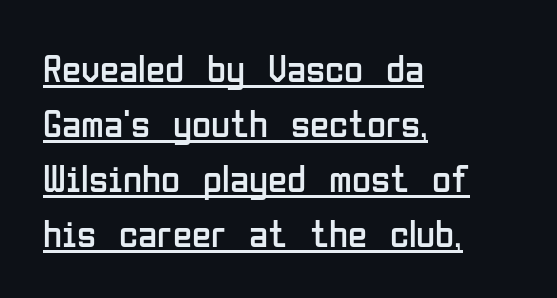
Is there any slant? The stems are plumb. The passage shown has conventional tracking throughout. These lines are set flush left with a ragged right edge. Font category for this specimen: sans-serif.
